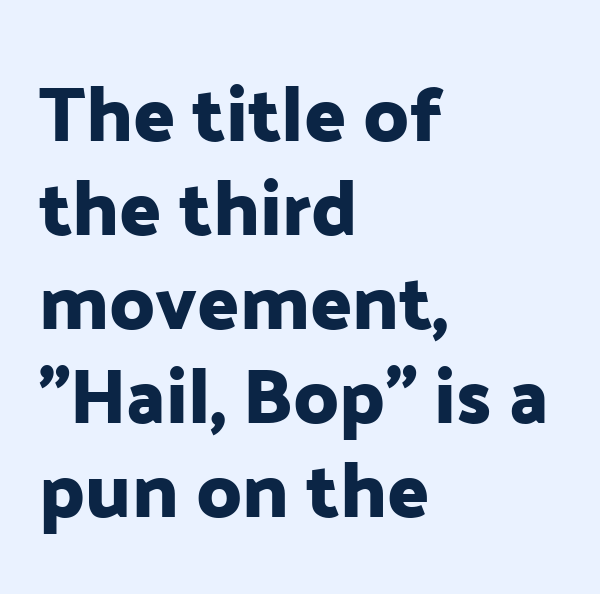
The image shows 77 px sans-serif type, upright; set left-aligned, line spacing 1.22x, normal letter spacing, not underlined; low stroke contrast and a medium x-height.
